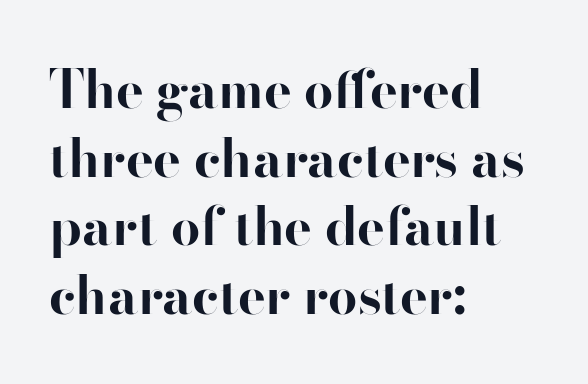
{"serif": "no", "italic": "no", "bold": "yes", "weight": "bold", "width": "normal", "stroke_contrast": "high", "x_height": "small", "monospaced": "no", "underline": "no", "align": "left", "line_spacing": "normal", "line_spacing_ratio": 1.32, "letter_spacing": "normal", "letter_spacing_em": 0.0, "glyph_px": 52}
